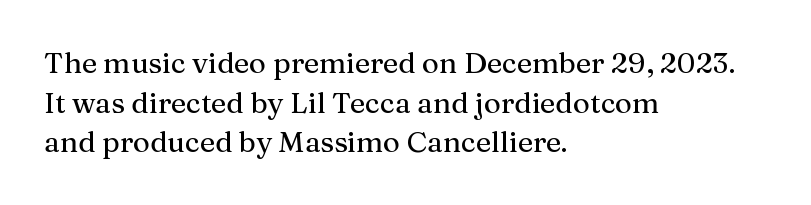
Q: Is the text italic (slanted)? A: No, it is upright.
Q: Is the typeface a serif or a sans-serif typeface? A: Serif.
Q: Is the text underlined? A: No.
Q: How is the paragraph aligned? A: Left-aligned.
Q: Is the spacing between letters normal or unusually wide? A: Normal.
Q: Is the spacing between lines tight, normal or loose? A: Normal.
Q: Width (condensed, normal, or wide)? A: Normal.
Q: Stroke contrast? A: Medium.
Q: x-height? A: Medium.
Q: Monospaced? A: No.
